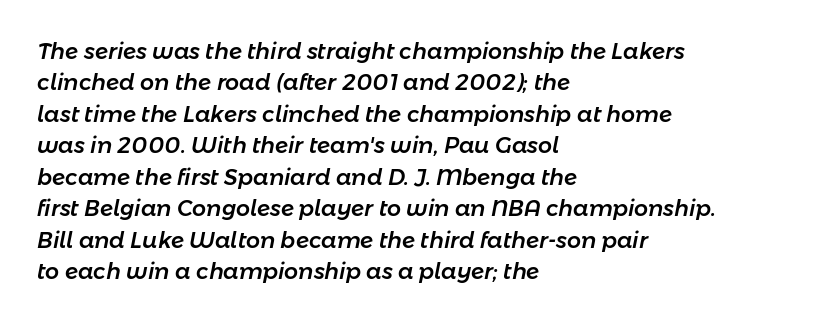
The image shows 22 px text type, italic (leaning right); set left-aligned, normal line spacing (1.43x), normal letter spacing, not underlined.
